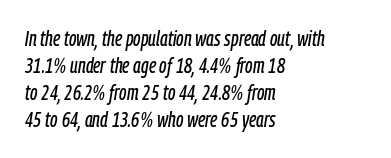
Notice how the passage keeps a crisp vertical edge on the left only. These lines sit exactly where default settings would place them. If you drew a line through each stem, it would be angled. Each row of text sits above clean, open space. What stands out about the letter spacing? Nothing — it is the standard amount.
